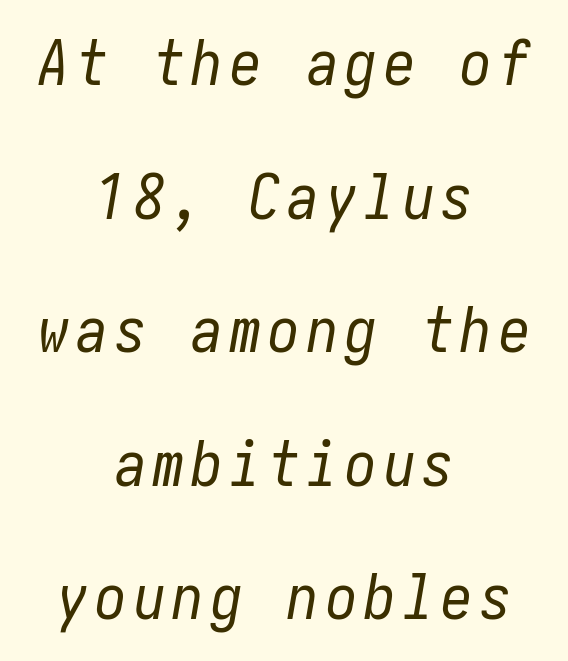
The glyphs are unaccompanied by any horizontal stroke below them. No extra ink here — the face is not bold. The vertical gap from one line to the next is large. If you drew a line through each stem, it would be angled. Visually the block forms a symmetrical silhouette, jagged on both flanks.
